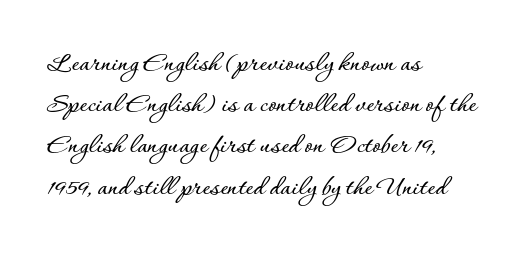
Q: Is the text italic (slanted)? A: Yes.
Q: Is the text underlined? A: No.
Q: How is the paragraph aligned? A: Left-aligned.
Q: Is the spacing between letters normal or unusually wide? A: Normal.
Q: Is the spacing between lines tight, normal or loose? A: Normal.
Q: Width (condensed, normal, or wide)? A: Normal.
Q: Stroke contrast? A: Low.
Q: x-height? A: Small.
Q: Monospaced? A: No.
